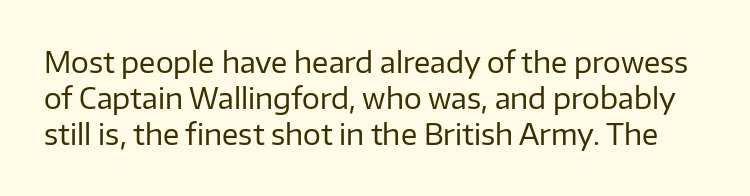
Q: Is the text bold? A: No.
Q: Is the text italic (slanted)? A: No, it is upright.
Q: Is the typeface a serif or a sans-serif typeface? A: Sans-serif.
Q: Is the text underlined? A: No.
Q: Is the spacing between letters normal or unusually wide? A: Normal.
Q: Is the spacing between lines tight, normal or loose? A: Normal.
Q: Width (condensed, normal, or wide)? A: Normal.
Q: Stroke contrast? A: Low.
Q: x-height? A: Medium.
Q: Monospaced? A: No.
